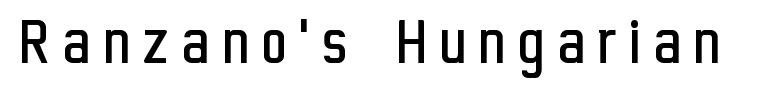
Are there feet on the stems? There aren't — it's a sans. A bare baseline throughout the passage. Students, note that the glyphs here are deliberately spaced far apart. Italic: no, the glyphs are upright roman.
